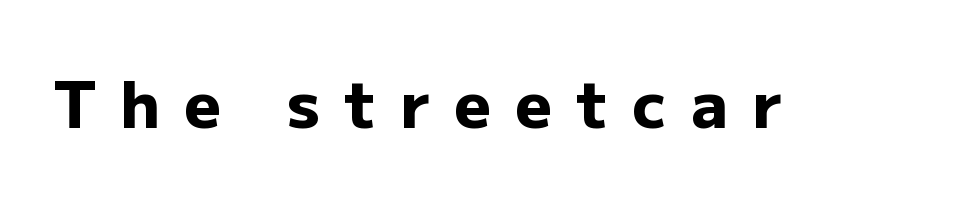
{"serif": "no", "italic": "no", "bold": "yes", "weight": "heavy", "width": "normal", "stroke_contrast": "low", "x_height": "medium", "monospaced": "no", "underline": "no", "letter_spacing": "wide", "letter_spacing_em": 0.38, "glyph_px": 64}
